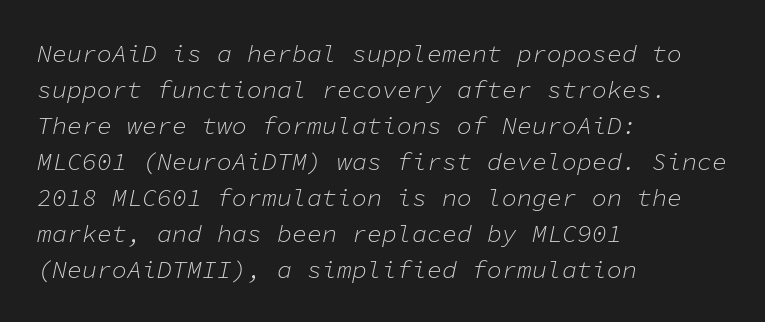
If you measured baseline to baseline, you'd find a middling distance. Caption: multi-line text, flush left, ragged right. Is the type slanted? Yes — the strokes lean at a clear angle. The string is rendered with underlining switched off.
